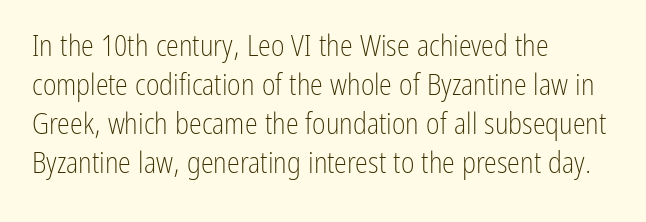
Q: Is the text bold? A: No.
Q: Is the text italic (slanted)? A: No, it is upright.
Q: Is the typeface a serif or a sans-serif typeface? A: Sans-serif.
Q: Is the text underlined? A: No.
Q: How is the paragraph aligned? A: Left-aligned.
Q: Is the spacing between letters normal or unusually wide? A: Normal.
Q: Is the spacing between lines tight, normal or loose? A: Normal.
Q: Width (condensed, normal, or wide)? A: Condensed.
Q: Stroke contrast? A: Low.
Q: x-height? A: Medium.
Q: Monospaced? A: No.
